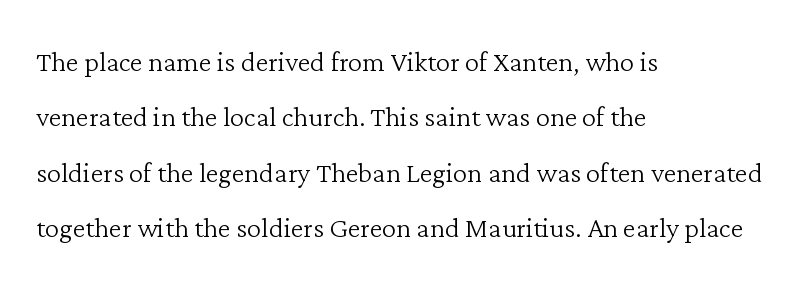
Q: Is the text bold? A: No.
Q: Is the text italic (slanted)? A: No, it is upright.
Q: Is the typeface a serif or a sans-serif typeface? A: Serif.
Q: Is the text underlined? A: No.
Q: How is the paragraph aligned? A: Left-aligned.
Q: Is the spacing between letters normal or unusually wide? A: Normal.
Q: Is the spacing between lines tight, normal or loose? A: Normal.
Q: Width (condensed, normal, or wide)? A: Normal.
Q: Stroke contrast? A: Low.
Q: x-height? A: Medium.
Q: Monospaced? A: No.
